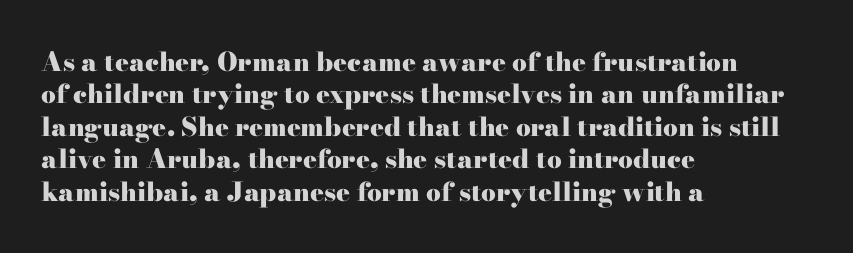
Interline gaps are of average width in this sample. Words float on clear page, feet unadorned. Weight check: bold — yes, fully. These lines were composed using upright roman letters.
